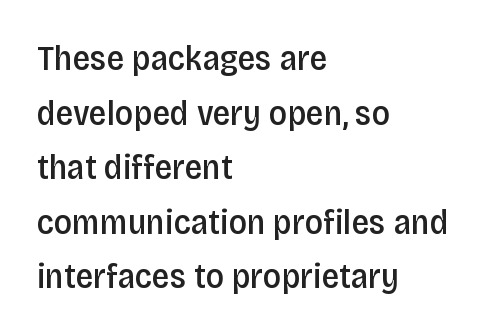
The type sits square on the baseline with zero lean. Typesetter's note: demi weight, one step under bold. You can tell from the bare stems that sans-serif type was used. Line beginnings align vertically; line endings do not.
